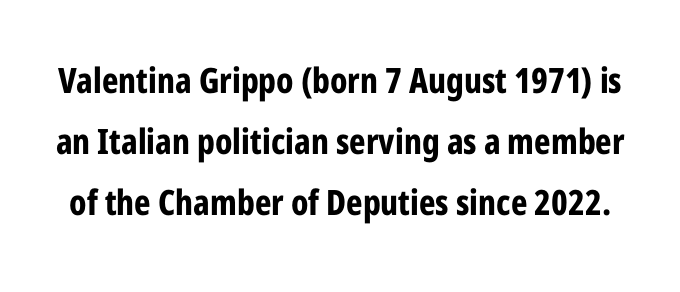
These lines are rendered in a variable-pitch font. Tall strokes in this sample are plumb rather than angled. Check the space under the baseline: it is left empty. This sample uses plain, unmodified letter spacing.
